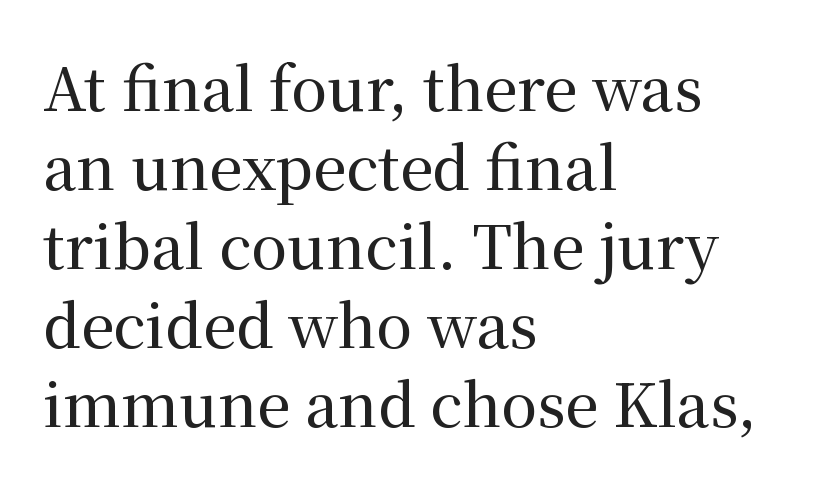
The space between consecutive lines is moderate. Anything drawn beneath the words? Only blank space. Spacing verdict: proportional, widths tailored to each character. Honestly, the letter spacing is just normal — you wouldn't notice it. The typesetter chose a ragged-right arrangement here.
